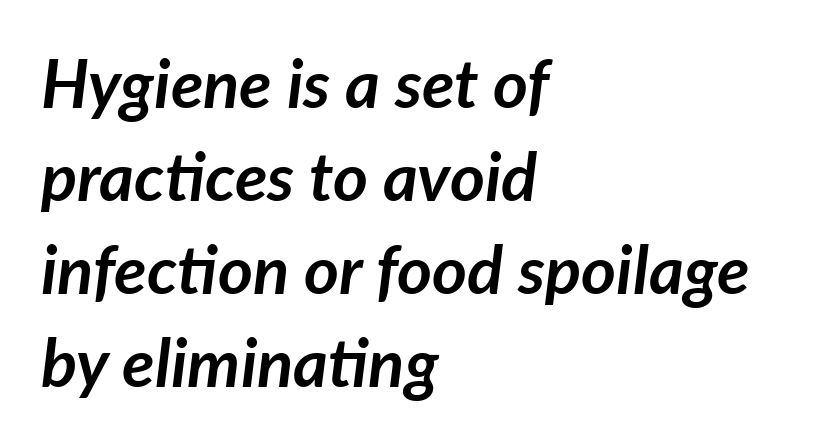
{"italic": "yes", "lean": "right", "slant_degrees": 7, "bold": "yes", "weight": "semibold", "width": "normal", "stroke_contrast": "low", "x_height": "medium", "monospaced": "no", "underline": "no", "align": "left", "line_spacing": "normal", "line_spacing_ratio": 1.39, "letter_spacing": "normal", "letter_spacing_em": 0.0, "glyph_px": 67}
